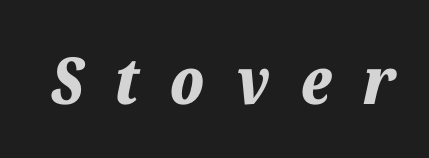
{"italic": "yes", "lean": "right", "slant_degrees": 12, "bold": "yes", "weight": "bold", "width": "normal", "stroke_contrast": "low", "x_height": "medium", "monospaced": "no", "underline": "no", "letter_spacing": "wide", "letter_spacing_em": 0.48, "glyph_px": 65}
